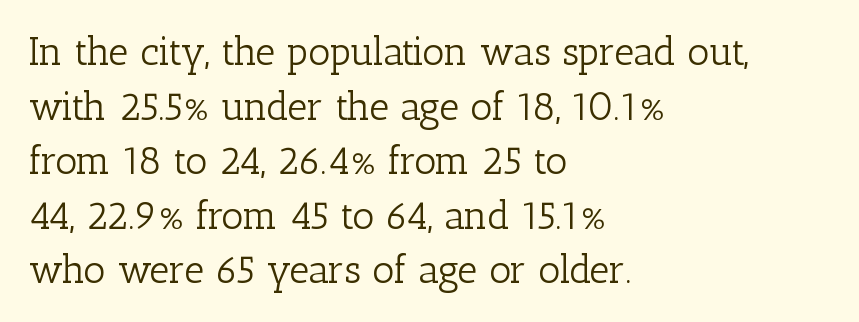
{"serif": "yes", "italic": "no", "bold": "no", "weight": "light", "width": "normal", "stroke_contrast": "low", "x_height": "medium", "monospaced": "no", "underline": "no", "align": "left", "line_spacing": "normal", "line_spacing_ratio": 1.4, "letter_spacing": "normal", "letter_spacing_em": 0.0, "glyph_px": 39}
